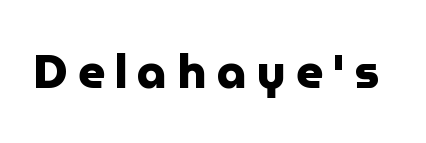
Character widths vary here, with narrow letters taking less room than wide ones. This sample uses an upright cut, with every glyph sitting square on the baseline. The letterforms stand isolated, each surrounded by extra space. Letterform terminals end flat and unadorned throughout the passage. Plenty of ink on the page — the face is bold. No word sits above an underline.
